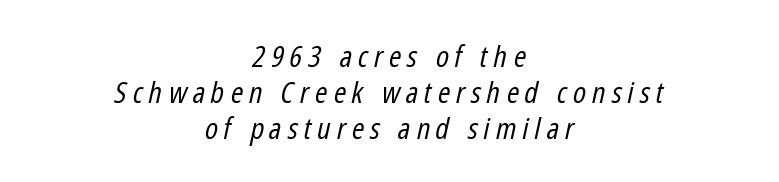
The image shows 30 px regular-weight, condensed type, italic (leaning right); set centered, line spacing 1.2x, unusually wide letter spacing (+0.2 em), not underlined; low stroke contrast and a medium x-height.
